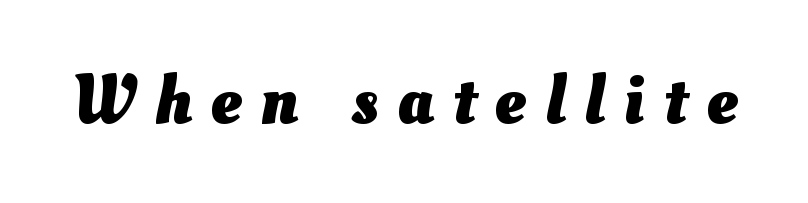
The image shows 69 px heavy type; set unusually wide letter spacing (+0.28 em), not underlined; medium stroke contrast and a small x-height.
